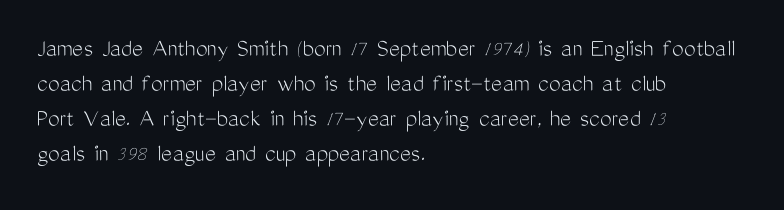
The image shows 26 px text type, upright; set left-aligned, normal line spacing (1.35x), normal letter spacing, not underlined.
